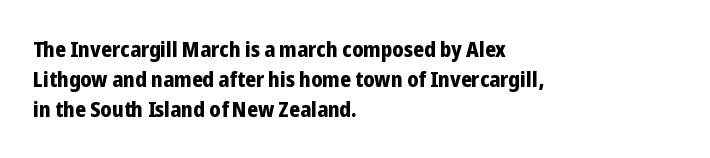
Q: Is the text bold? A: Yes.
Q: Is the text italic (slanted)? A: No, it is upright.
Q: Is the text underlined? A: No.
Q: How is the paragraph aligned? A: Left-aligned.
Q: Is the spacing between letters normal or unusually wide? A: Normal.
Q: Is the spacing between lines tight, normal or loose? A: Normal.
